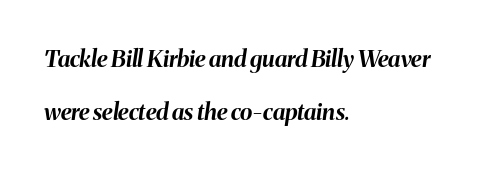
Q: Is the text bold? A: Yes.
Q: Is the text italic (slanted)? A: Yes, it leans right by about 8 degrees.
Q: Is the text underlined? A: No.
Q: How is the paragraph aligned? A: Left-aligned.
Q: Is the spacing between letters normal or unusually wide? A: Normal.
Q: Is the spacing between lines tight, normal or loose? A: Loose.
